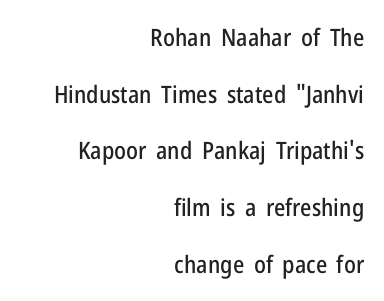
The image shows 24 px text type, upright; set right-aligned, loose line spacing (2.36x), normal letter spacing, not underlined.
